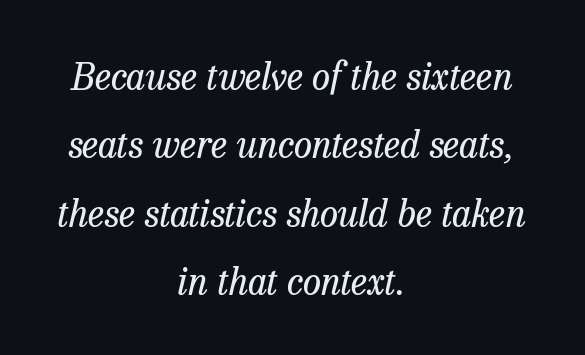
{"serif": "yes", "italic": "yes", "lean": "right", "slant_degrees": 13, "bold": "no", "weight": "regular", "width": "normal", "stroke_contrast": "low", "x_height": "medium", "monospaced": "no", "underline": "no", "align": "center", "line_spacing_ratio": 1.85, "letter_spacing": "normal", "letter_spacing_em": 0.0, "glyph_px": 37}
